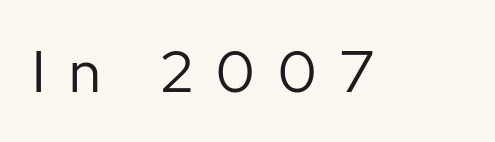
Q: Is the text bold? A: No.
Q: Is the text italic (slanted)? A: No, it is upright.
Q: Is the typeface a serif or a sans-serif typeface? A: Sans-serif.
Q: Is the text underlined? A: No.
Q: Is the spacing between letters normal or unusually wide? A: Unusually wide.
Q: Width (condensed, normal, or wide)? A: Normal.
Q: Stroke contrast? A: Low.
Q: x-height? A: Medium.
Q: Monospaced? A: No.
